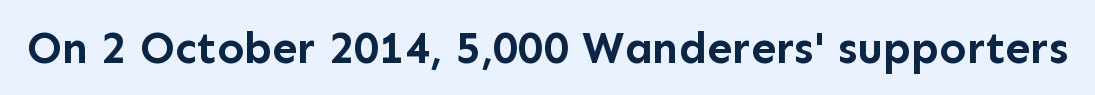
The string is rendered with underlining switched off. These lines carry a lot of weight — the face is fully bold. This sample has the flowing, uneven cadence of proportional lettering. In terms of letterspacing, this is plain default setting.
